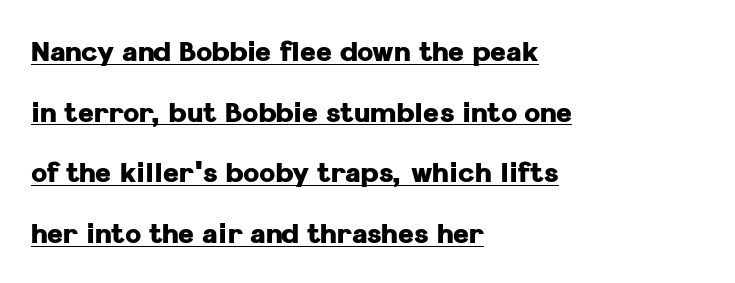
Q: Is the text bold? A: Yes.
Q: Is the text italic (slanted)? A: No, it is upright.
Q: Is the text underlined? A: Yes.
Q: How is the paragraph aligned? A: Left-aligned.
Q: Is the spacing between letters normal or unusually wide? A: Normal.
Q: Is the spacing between lines tight, normal or loose? A: Loose.
